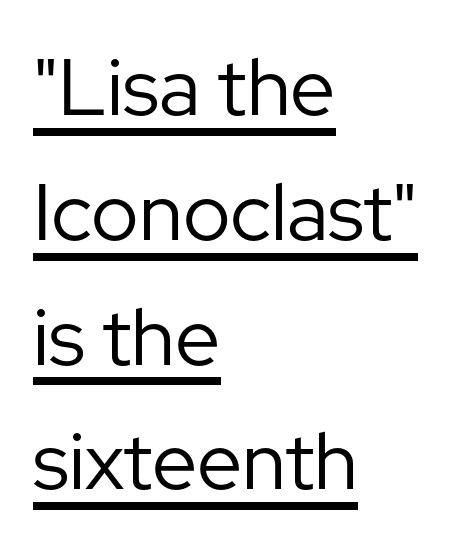
The strokes carry an ordinary text weight at most. Observe the absence of serifs on each vertical stroke in this sample. The block of text has a typical density, with ordinary space between rows. Characters remain perfectly vertical along every line. Has an underline been added? It has.
